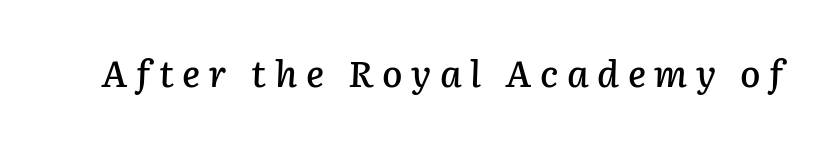
Q: Is the text italic (slanted)? A: Yes, it leans right by about 2 degrees.
Q: Is the text underlined? A: No.
Q: Is the spacing between letters normal or unusually wide? A: Unusually wide.
Q: Width (condensed, normal, or wide)? A: Normal.
Q: Stroke contrast? A: Low.
Q: x-height? A: Medium.
Q: Monospaced? A: No.
